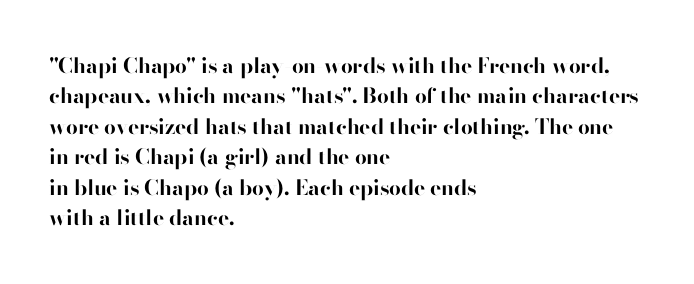
Q: Is the text bold? A: Yes.
Q: Is the text italic (slanted)? A: No, it is upright.
Q: Is the text underlined? A: No.
Q: How is the paragraph aligned? A: Left-aligned.
Q: Is the spacing between letters normal or unusually wide? A: Normal.
Q: Is the spacing between lines tight, normal or loose? A: Normal.
